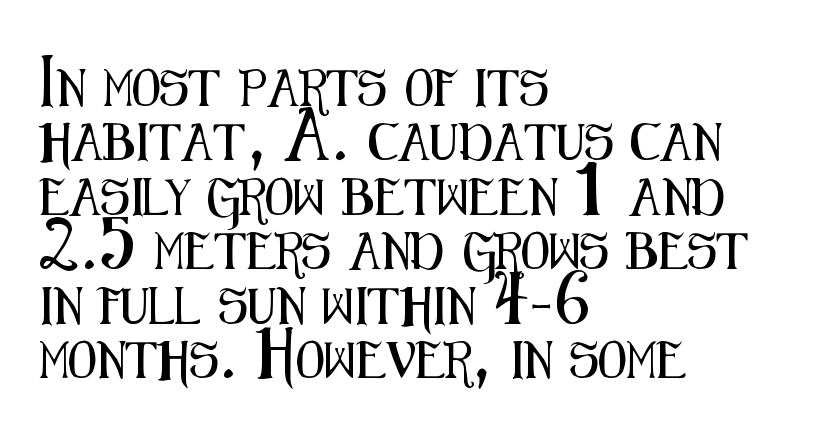
{"italic": "no", "width": "condensed", "stroke_contrast": "medium", "x_height": "medium", "monospaced": "no", "underline": "no", "align": "left", "line_spacing": "normal", "line_spacing_ratio": 1.47, "letter_spacing": "normal", "letter_spacing_em": 0.0, "glyph_px": 37}
